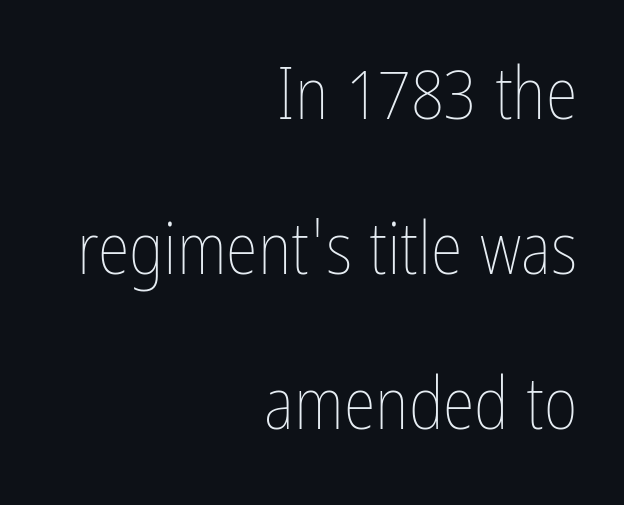
{"italic": "no", "bold": "no", "weight": "thin", "width": "condensed", "stroke_contrast": "low", "x_height": "medium", "monospaced": "no", "underline": "no", "align": "right", "line_spacing": "loose", "line_spacing_ratio": 2.12, "letter_spacing": "normal", "letter_spacing_em": 0.0, "glyph_px": 73}
